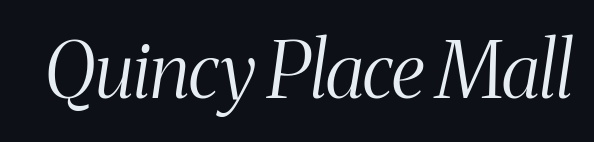
The text carries the slant typical of an italic or oblique font. The passage shown is not bold in any degree. Inter-character spacing is left at the font's built-in metrics. Clear beneath every line of the passage.
